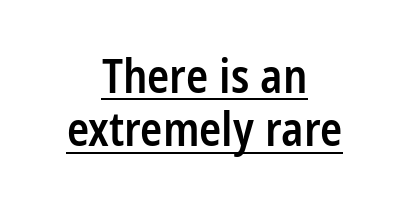
The image shows 46 px semibold, condensed sans-serif type, upright; set centered, line spacing 1.16x, normal letter spacing, underlined; low stroke contrast and a medium x-height.
